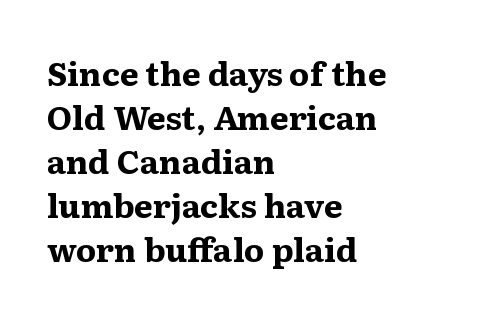
The specimen omits any rule beneath the text block's lines. Serif or sans? Serif — the stroke terminals have little feet. Leading: standard. A classic flush-left, rag-right setting is used for this passage. A typesetter would mark this as roman, not italic.
